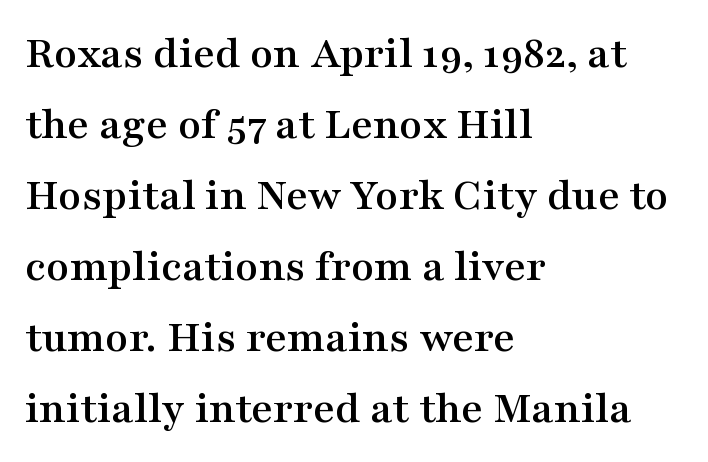
The image shows 47 px wide serif type, upright; set left-aligned, normal line spacing (1.51x), normal letter spacing, not underlined; medium stroke contrast and a medium x-height.
